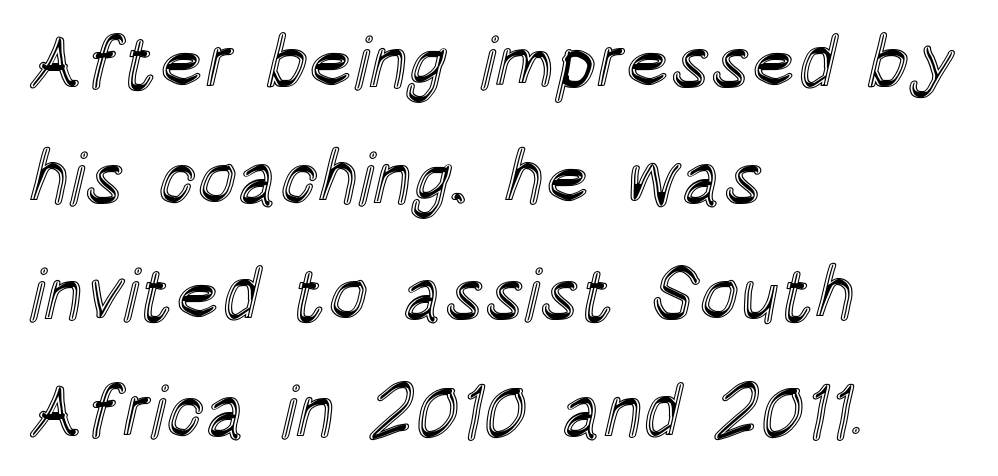
{"width": "condensed", "x_height": "large", "monospaced": "no", "underline": "no", "align": "left", "line_spacing": "normal", "line_spacing_ratio": 1.57, "letter_spacing": "normal", "letter_spacing_em": 0.0, "glyph_px": 74}
